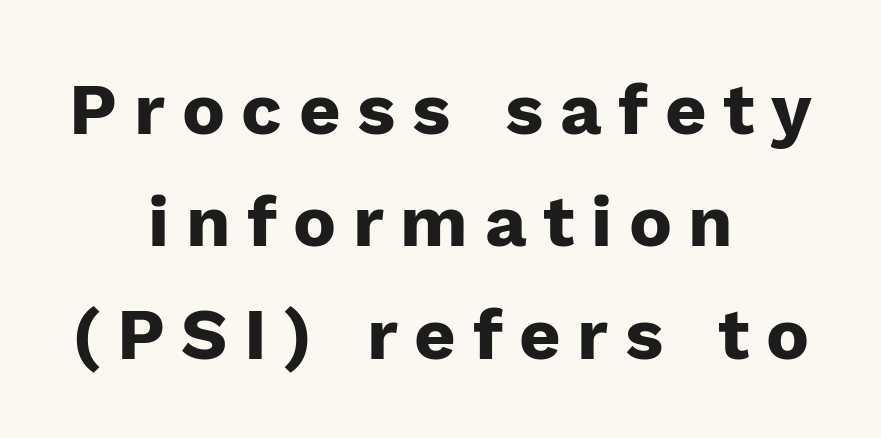
{"serif": "no", "italic": "no", "bold": "yes", "weight": "heavy", "width": "normal", "stroke_contrast": "low", "x_height": "medium", "monospaced": "no", "underline": "no", "align": "center", "line_spacing": "normal", "line_spacing_ratio": 1.56, "letter_spacing": "wide", "letter_spacing_em": 0.23, "glyph_px": 72}
